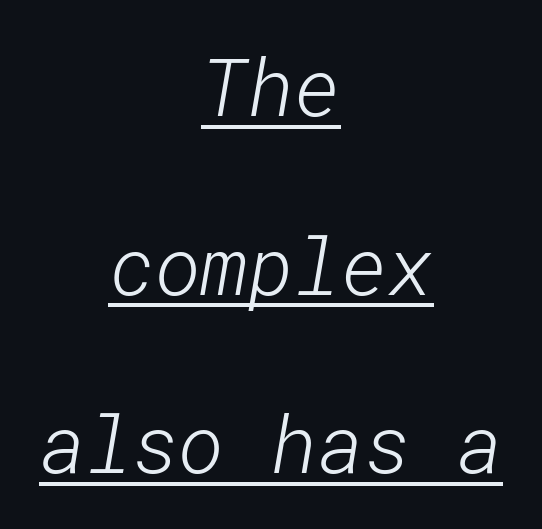
Q: Is the text bold? A: No.
Q: Is the typeface a serif or a sans-serif typeface? A: Sans-serif.
Q: Is the text underlined? A: Yes.
Q: How is the paragraph aligned? A: Centered.
Q: Is the spacing between letters normal or unusually wide? A: Normal.
Q: Is the spacing between lines tight, normal or loose? A: Loose.
Q: Width (condensed, normal, or wide)? A: Normal.
Q: Stroke contrast? A: Low.
Q: x-height? A: Medium.
